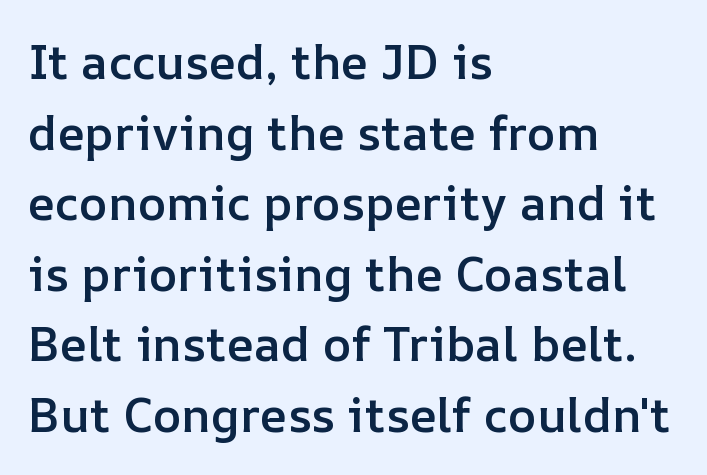
The face used here is rendered with its standard letterfit. Note the varied advance widths — an 'i' is clearly narrower than an 'm'. The paragraph shown leans on its left margin. The lettering stays uniformly vertical, giving the passage a roman look. Vertically, the passage feels balanced, rows spaced as you'd expect.
